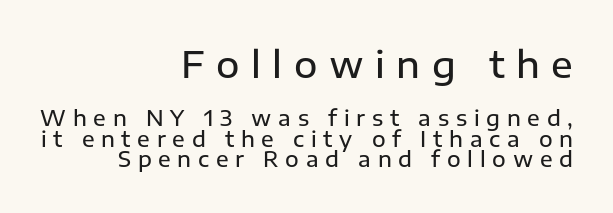
Loose tracking; the words dissolve into strings of separated letters. A student would notice the top passage is typeset larger than what follows. The lettering stays uniformly vertical, giving the passage a roman look. Set as a demibold, roughly 600 on the weight scale. The area under the type is left untouched.
